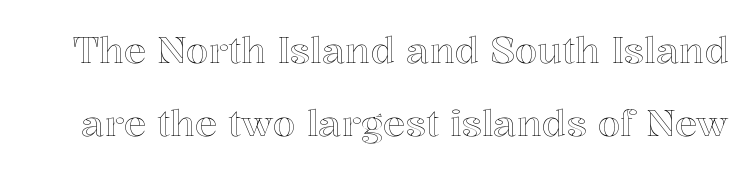
This sample has the flowing, uneven cadence of proportional lettering. Quick note: not italic, upright. A clean baseline with only descenders dipping below it. This rendering leaves character spacing at its baseline value. Whoever set this chose breathing room over compactness in the vertical rhythm.
